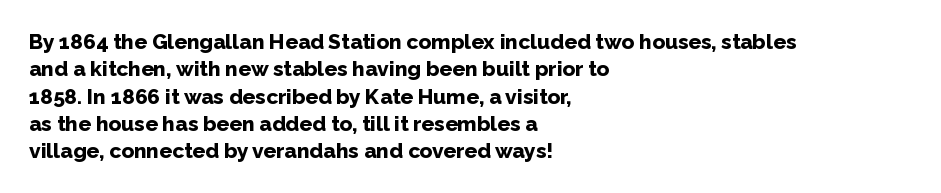
{"italic": "no", "bold": "yes", "underline": "no", "align": "left", "line_spacing": "normal", "line_spacing_ratio": 1.3, "letter_spacing": "normal", "letter_spacing_em": 0.0, "glyph_px": 21}
